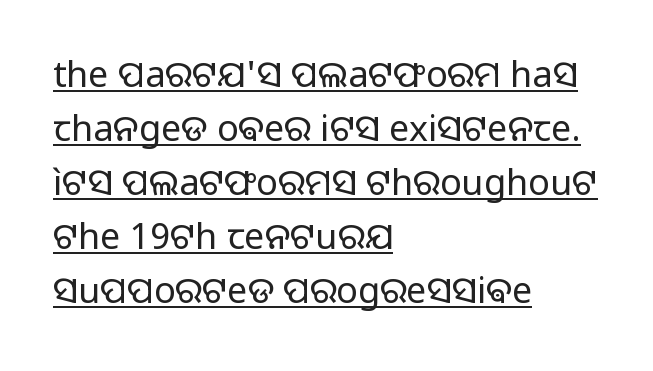
The image shows 36 px regular-weight sans-serif type, upright; set left-aligned, normal line spacing (1.5x), normal letter spacing, underlined; low stroke contrast and a medium x-height.
